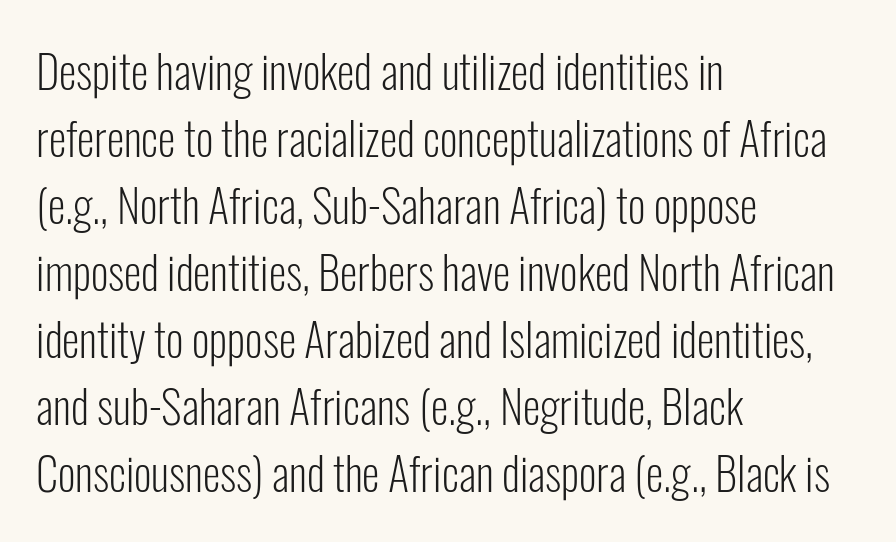
{"serif": "no", "italic": "no", "bold": "no", "weight": "light", "width": "condensed", "stroke_contrast": "low", "x_height": "medium", "monospaced": "no", "underline": "no", "align": "left", "line_spacing": "normal", "line_spacing_ratio": 1.49, "letter_spacing": "normal", "letter_spacing_em": 0.0, "glyph_px": 45}
